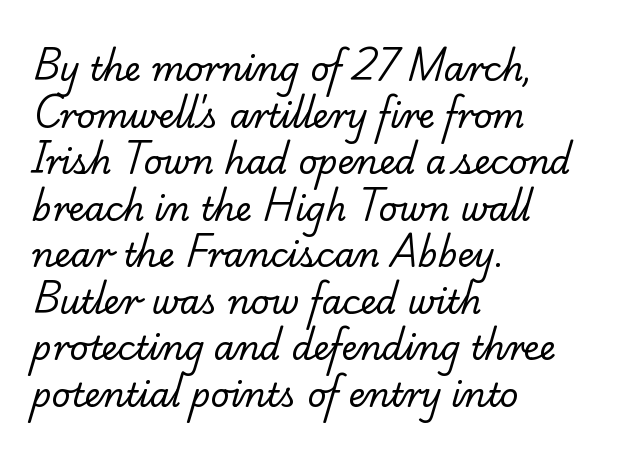
The image shows 33 px regular-weight type; set left-aligned, normal line spacing (1.41x), normal letter spacing, not underlined; low stroke contrast and a small x-height.
